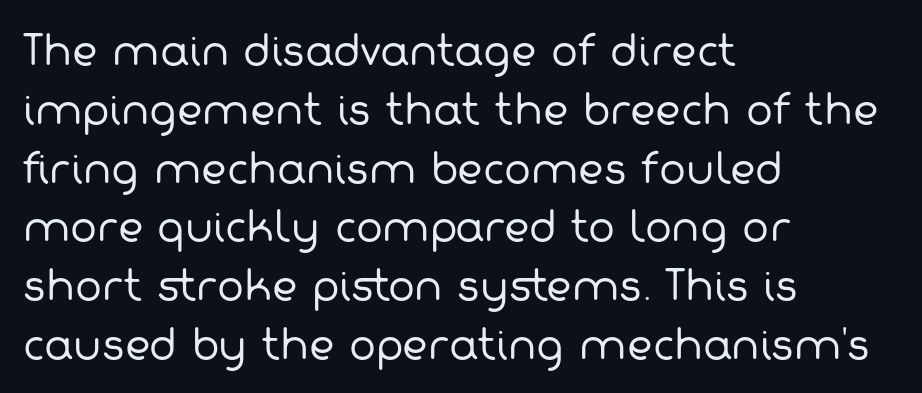
Q: Is the text bold? A: No.
Q: Is the typeface a serif or a sans-serif typeface? A: Sans-serif.
Q: Is the text underlined? A: No.
Q: How is the paragraph aligned? A: Left-aligned.
Q: Is the spacing between letters normal or unusually wide? A: Normal.
Q: Is the spacing between lines tight, normal or loose? A: Normal.
Q: Width (condensed, normal, or wide)? A: Normal.
Q: Stroke contrast? A: Low.
Q: x-height? A: Medium.
Q: Monospaced? A: No.
